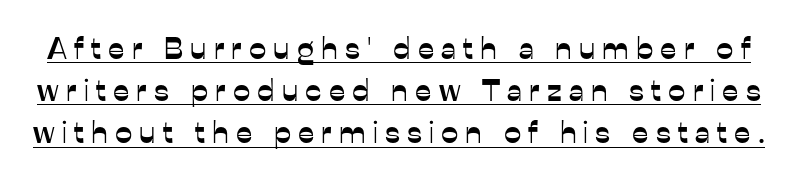
{"serif": "no", "italic": "no", "width": "normal", "stroke_contrast": "low", "x_height": "medium", "monospaced": "no", "underline": "yes", "line_spacing": "normal", "line_spacing_ratio": 1.36, "letter_spacing": "wide", "letter_spacing_em": 0.23, "glyph_px": 31}
